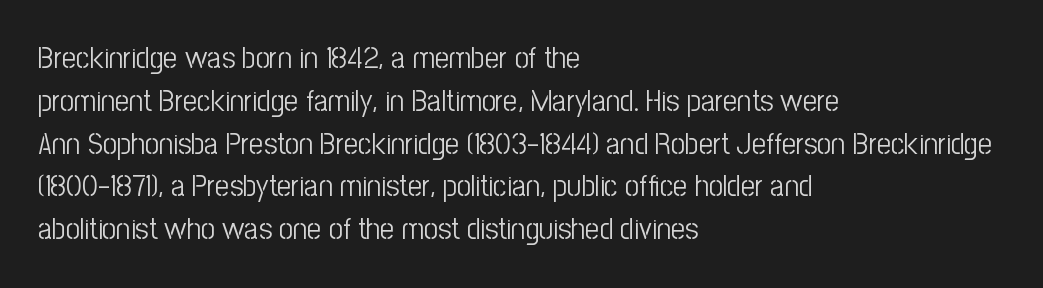
Quick note: underline off. Short note: letters normally spaced. Here the designer chose a conventional face with non-uniform glyph widths. The letters stand straight up with perfectly vertical stems.
